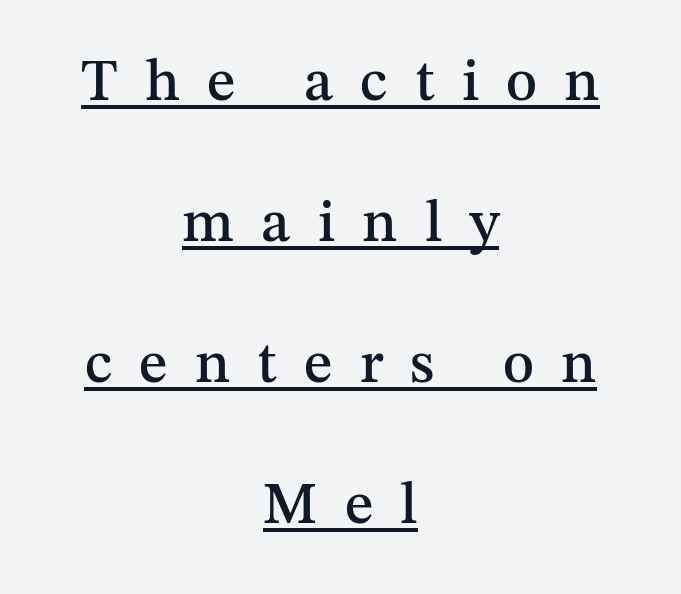
Q: Is the text italic (slanted)? A: No, it is upright.
Q: Is the typeface a serif or a sans-serif typeface? A: Serif.
Q: Is the text underlined? A: Yes.
Q: How is the paragraph aligned? A: Centered.
Q: Is the spacing between letters normal or unusually wide? A: Unusually wide.
Q: Is the spacing between lines tight, normal or loose? A: Loose.
Q: Width (condensed, normal, or wide)? A: Normal.
Q: Stroke contrast? A: Medium.
Q: x-height? A: Medium.
Q: Monospaced? A: No.
